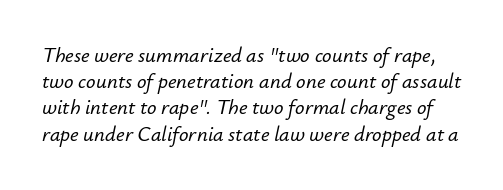
The image shows 21 px text type, italic (leaning right); set normal line spacing (1.25x), normal letter spacing, not underlined.
